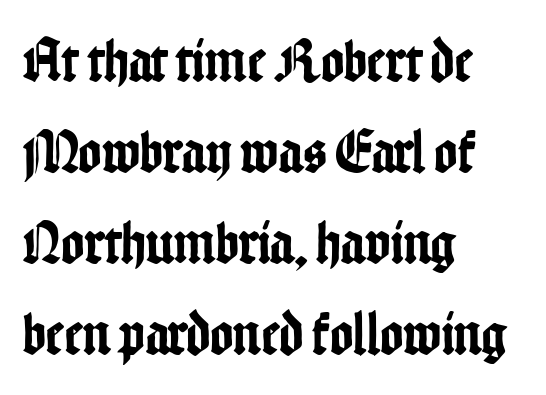
Q: Is the text italic (slanted)? A: No, it is upright.
Q: Is the typeface a serif or a sans-serif typeface? A: Sans-serif.
Q: Is the text underlined? A: No.
Q: How is the paragraph aligned? A: Left-aligned.
Q: Is the spacing between letters normal or unusually wide? A: Normal.
Q: Is the spacing between lines tight, normal or loose? A: Normal.
Q: Width (condensed, normal, or wide)? A: Condensed.
Q: Stroke contrast? A: Low.
Q: x-height? A: Medium.
Q: Monospaced? A: No.
